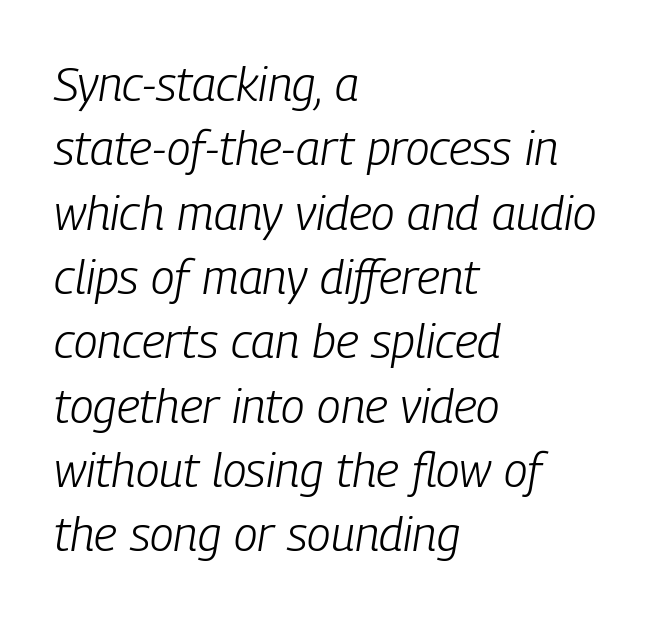
The passage shown stacks its lines at a standard gap. The type is set solid horizontally, with unmodified tracking. The axis of the letterforms is tilted away from vertical. Has an underline been added? It has not. You could not count columns in this text — the font is proportionally spaced.
